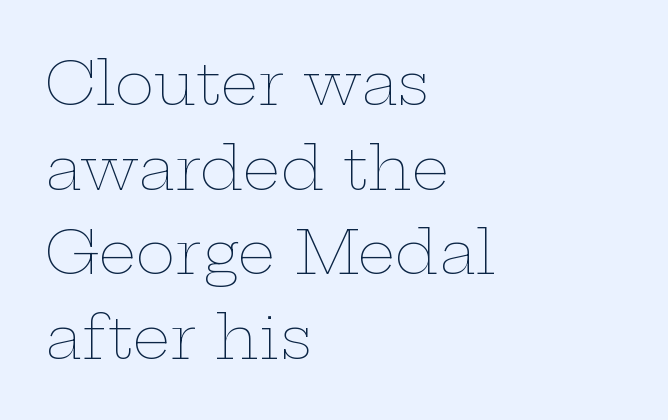
The typography opts for an upright posture over an oblique one. Each letter keeps its own natural width here, so spacing adapts to shape. One-word summary of the alignment: left. Underlining? Definitely not there.
